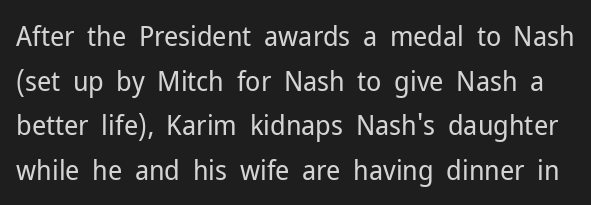
Q: Is the text bold? A: No.
Q: Is the text italic (slanted)? A: No, it is upright.
Q: Is the typeface a serif or a sans-serif typeface? A: Sans-serif.
Q: Is the text underlined? A: No.
Q: Is the spacing between letters normal or unusually wide? A: Normal.
Q: Is the spacing between lines tight, normal or loose? A: Normal.
Q: Width (condensed, normal, or wide)? A: Normal.
Q: Stroke contrast? A: Low.
Q: x-height? A: Medium.
Q: Monospaced? A: No.
